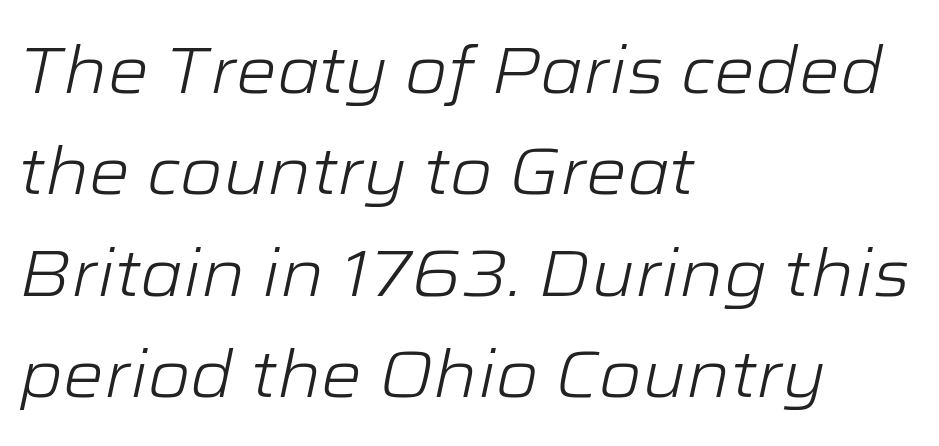
Compared with typical paragraphs, the rows here are spaced about the same. The lines are quadded left. Nothing unusual about the tracking: characters are spaced as the font intends. The zone under the glyphs is completely vacant. Weight: not bold — regular or lighter.
